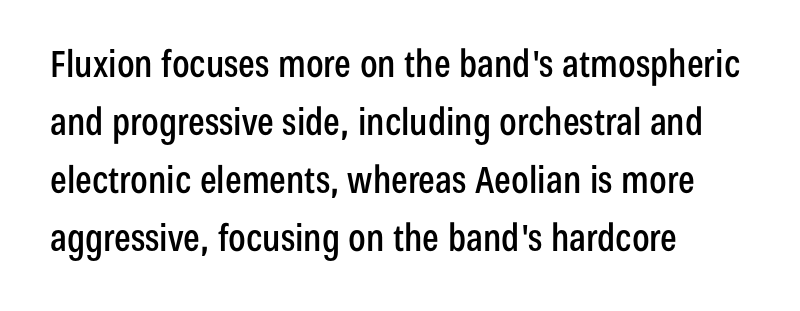
Q: Is the text italic (slanted)? A: No, it is upright.
Q: Is the typeface a serif or a sans-serif typeface? A: Sans-serif.
Q: Is the text underlined? A: No.
Q: How is the paragraph aligned? A: Left-aligned.
Q: Is the spacing between letters normal or unusually wide? A: Normal.
Q: Is the spacing between lines tight, normal or loose? A: Normal.
Q: Width (condensed, normal, or wide)? A: Condensed.
Q: Stroke contrast? A: Low.
Q: x-height? A: Medium.
Q: Monospaced? A: No.
